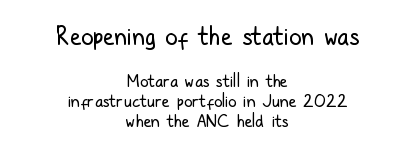
No letter is thick-stroked: the sample isn't bold. Check the space under the baseline: it is left empty. Layout note: lines centered. No italicization has been applied; the sample stays upright. There is no visible air inserted between adjacent glyphs.
